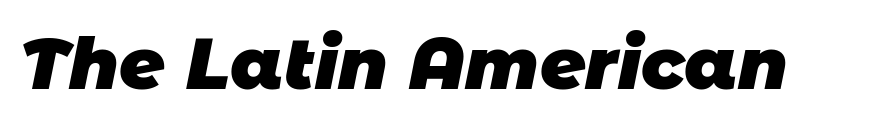
{"serif": "no", "bold": "yes", "weight": "heavy", "width": "normal", "stroke_contrast": "low", "x_height": "large", "monospaced": "no", "underline": "no", "letter_spacing": "normal", "letter_spacing_em": 0.0, "glyph_px": 71}
